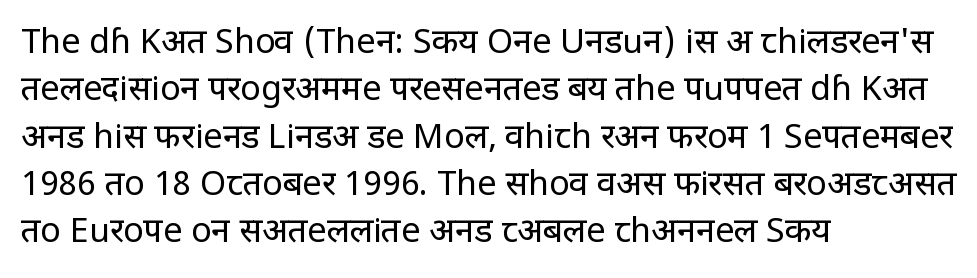
The letters carry no serifs — their stems end cleanly without finishing strokes. Compared with a centered layout, this one pins lines to the left instead. Italic? Not at all — the glyphs are vertical. Tracking value appears to be zero — textbook default spacing. The passage shown is typed in a proportional face where columns would drift. The designer left line spacing at the default.
